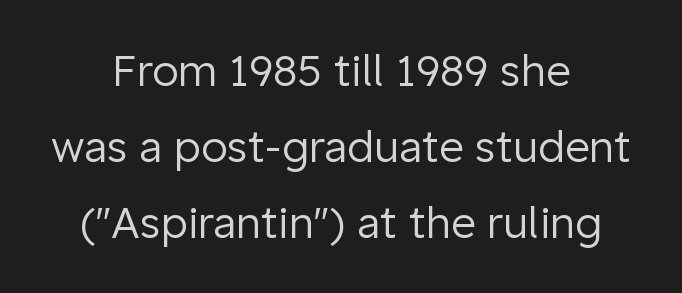
The string is rendered with underlining switched off. This rendering employs a face without finishing strokes, i.e., a sans-serif. Nobody touched the tracking dial on this one. Note the varied advance widths — an 'i' is clearly narrower than an 'm'. It's the straight-up-and-down kind of type. If you folded the block vertically in half, each line would mirror itself in length.
